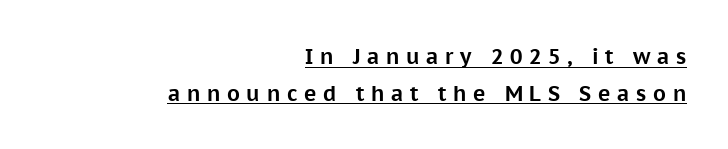
The characters look thick and weighty, a clear bold. Layout note: lines flush right. Does extra space separate the letters? Yes, quite a lot of it. Ordinary non-slanted type is in use. Emphasis is given by a line drawn under the lettering.
